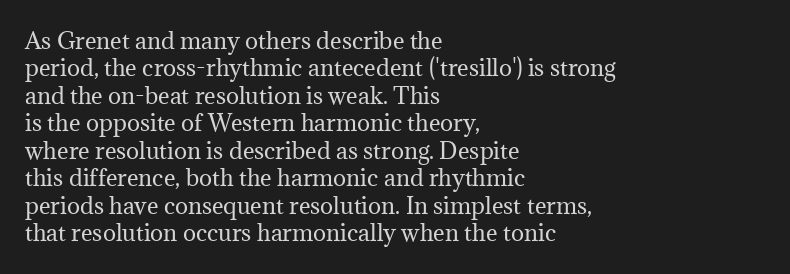
Q: Is the text bold? A: No.
Q: Is the text italic (slanted)? A: No, it is upright.
Q: Is the text underlined? A: No.
Q: How is the paragraph aligned? A: Left-aligned.
Q: Is the spacing between letters normal or unusually wide? A: Normal.
Q: Is the spacing between lines tight, normal or loose? A: Normal.
